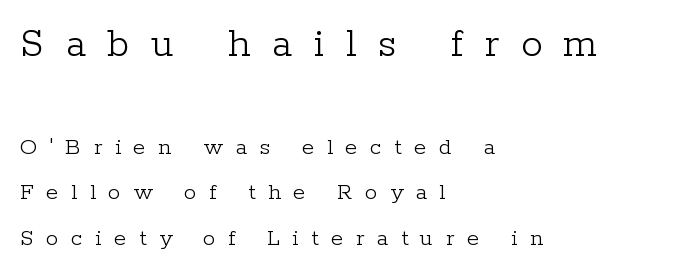
The tracking jumps out immediately: characters are airy and widely separated. Think of a printed novel: that variable character pitch is what you see here. A typesetter would mark this as roman, not italic. This rendering features lettering with no underline. The lines are quadded left.
